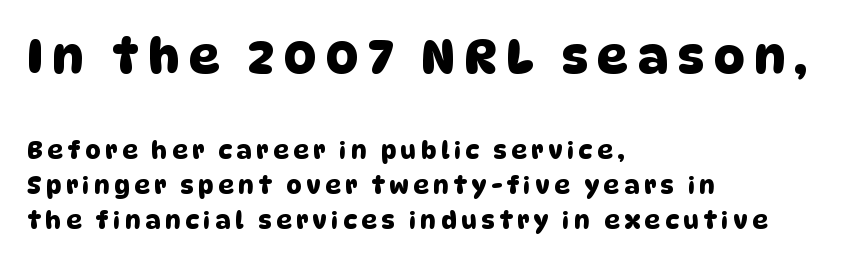
The image shows 48 px sans-serif type; set left-aligned, normal line spacing (1.45x), unusually wide letter spacing (+0.2 em), not underlined; the first (top) block is 2.0x larger; low stroke contrast and a large x-height.
